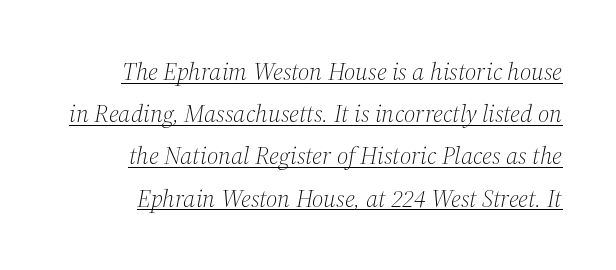
Q: Is the text bold? A: No.
Q: Is the text italic (slanted)? A: Yes, it leans right by about 12 degrees.
Q: Is the text underlined? A: Yes.
Q: Is the spacing between letters normal or unusually wide? A: Normal.
Q: Is the spacing between lines tight, normal or loose? A: Normal.
